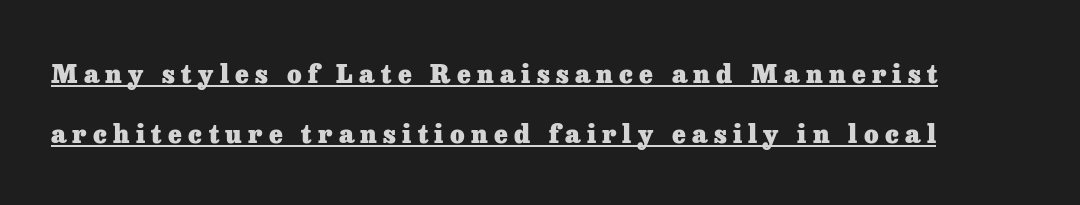
Q: Is the text bold? A: Yes.
Q: Is the text italic (slanted)? A: No, it is upright.
Q: Is the text underlined? A: Yes.
Q: Is the spacing between letters normal or unusually wide? A: Unusually wide.
Q: Is the spacing between lines tight, normal or loose? A: Loose.
